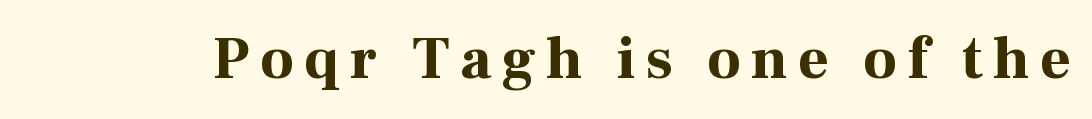
The image shows 59 px bold serif type, upright; set not underlined; high stroke contrast and a medium x-height.
